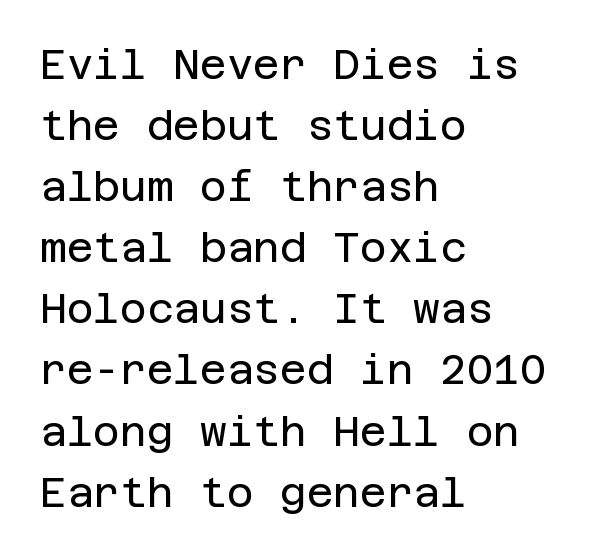
{"serif": "no", "italic": "no", "bold": "no", "weight": "regular", "width": "normal", "stroke_contrast": "low", "x_height": "large", "underline": "no", "align": "left", "line_spacing": "normal", "line_spacing_ratio": 1.49, "letter_spacing": "normal", "letter_spacing_em": 0.0, "glyph_px": 41}
